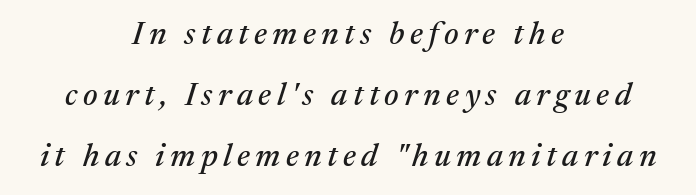
Q: Is the text italic (slanted)? A: Yes, it leans right by about 17 degrees.
Q: Is the typeface a serif or a sans-serif typeface? A: Serif.
Q: Is the text underlined? A: No.
Q: How is the paragraph aligned? A: Centered.
Q: Is the spacing between lines tight, normal or loose? A: Loose.
Q: Width (condensed, normal, or wide)? A: Normal.
Q: Stroke contrast? A: Medium.
Q: x-height? A: Medium.
Q: Monospaced? A: No.
